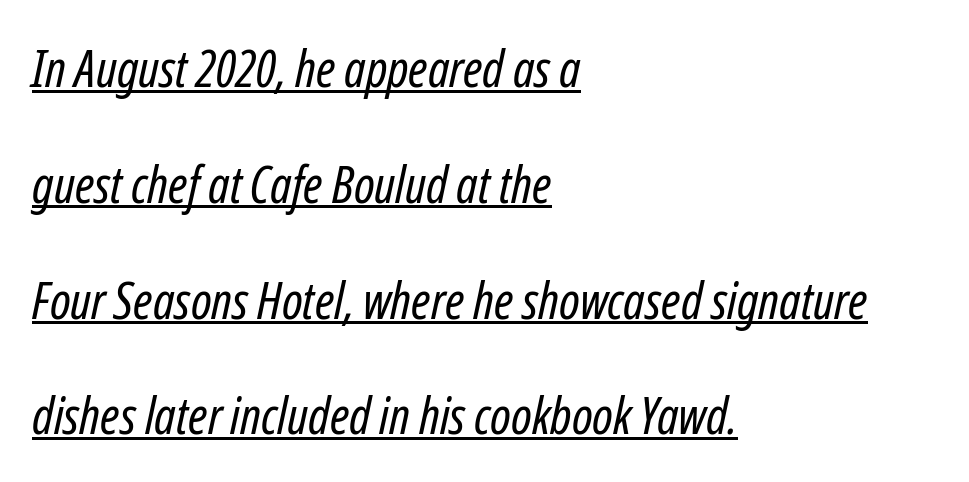
{"italic": "yes", "lean": "right", "slant_degrees": 12, "bold": "no", "weight": "regular", "width": "condensed", "stroke_contrast": "low", "x_height": "medium", "monospaced": "no", "underline": "yes", "align": "left", "line_spacing": "loose", "line_spacing_ratio": 2.27, "letter_spacing": "normal", "letter_spacing_em": 0.0, "glyph_px": 51}
